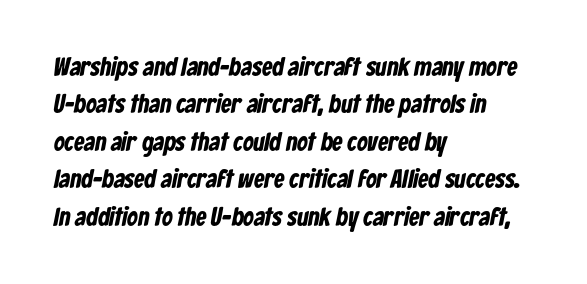
The image shows 26 px bold type; set left-aligned, normal line spacing (1.44x), normal letter spacing, not underlined.
